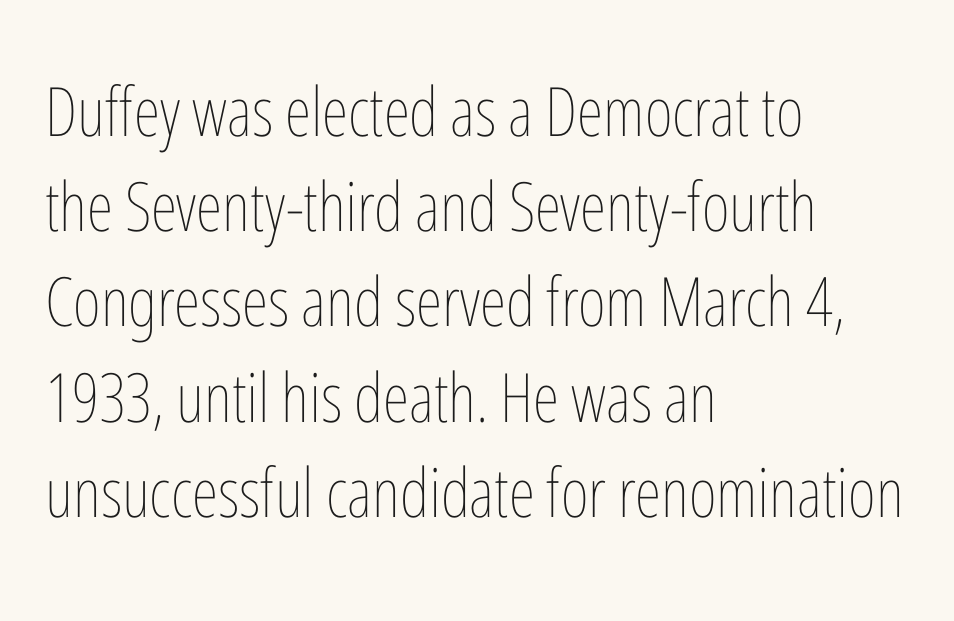
{"italic": "no", "bold": "no", "weight": "thin", "width": "condensed", "stroke_contrast": "low", "x_height": "medium", "monospaced": "no", "underline": "no", "align": "left", "line_spacing": "normal", "line_spacing_ratio": 1.4, "letter_spacing": "normal", "letter_spacing_em": 0.0, "glyph_px": 68}
